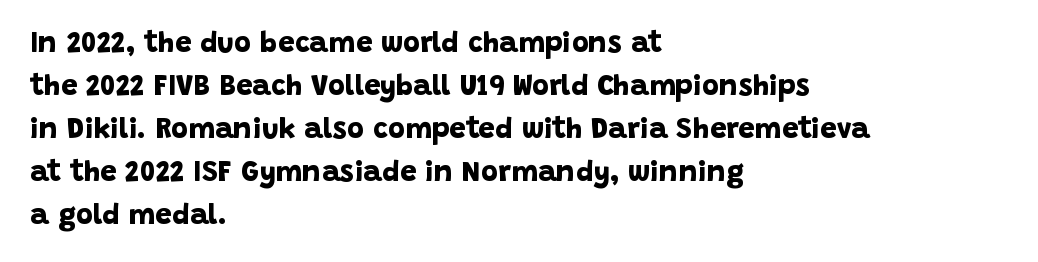
Q: Is the text bold? A: Yes.
Q: Is the typeface a serif or a sans-serif typeface? A: Sans-serif.
Q: Is the text underlined? A: No.
Q: How is the paragraph aligned? A: Left-aligned.
Q: Is the spacing between letters normal or unusually wide? A: Normal.
Q: Is the spacing between lines tight, normal or loose? A: Normal.
Q: Width (condensed, normal, or wide)? A: Normal.
Q: Stroke contrast? A: Low.
Q: x-height? A: Large.
Q: Monospaced? A: No.
